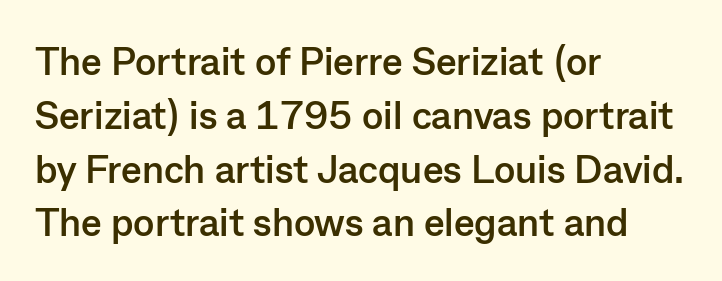
{"serif": "no", "italic": "no", "bold": "yes", "weight": "semibold", "width": "normal", "stroke_contrast": "low", "x_height": "medium", "monospaced": "no", "underline": "no", "align": "left", "line_spacing": "normal", "line_spacing_ratio": 1.38, "letter_spacing": "normal", "letter_spacing_em": 0.0, "glyph_px": 39}
